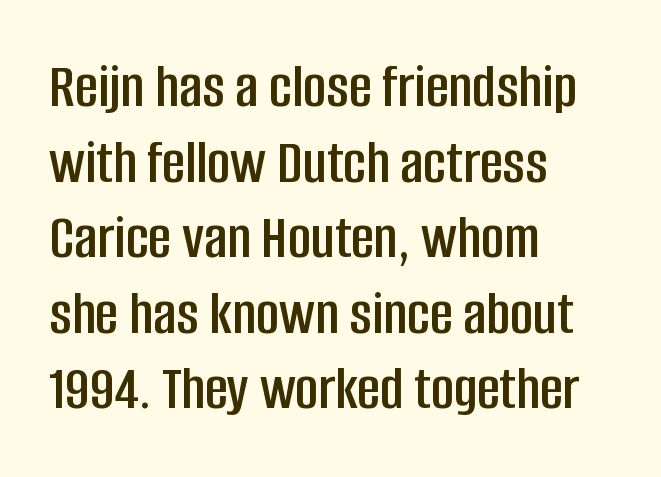
Type without underlining. This sample has the flowing, uneven cadence of proportional lettering. This sample uses plain, unmodified letter spacing. In terms of letterform style, serifs are entirely absent. Italic? Not at all — the glyphs are vertical.
